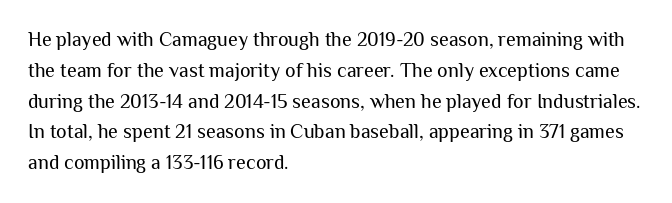
The image shows 20 px text type, upright; set left-aligned, normal line spacing (1.54x), normal letter spacing, not underlined.
